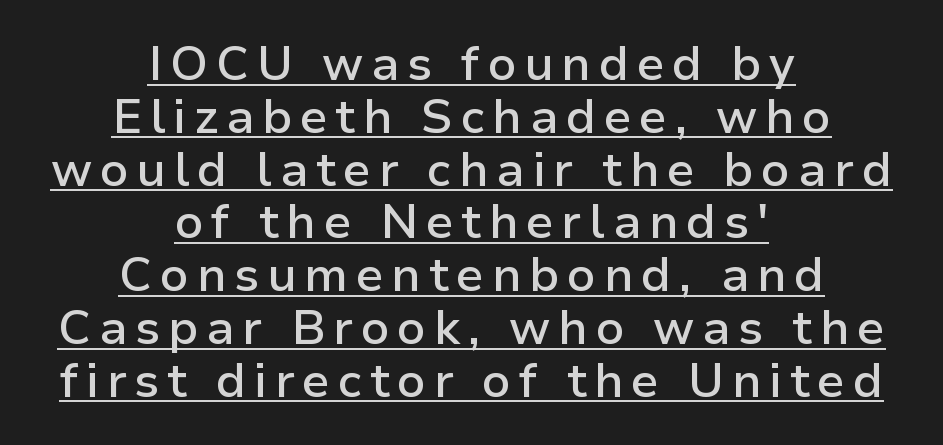
Varying glyph widths throughout — classic text-font behaviour. The glyphs are accompanied by a horizontal stroke just below them. Is there any slant? The stems are plumb. Typesetter's note: demi weight, one step under bold. This rendering employs a face without finishing strokes, i.e., a sans-serif. Does the copy run flush right? No — it is centered line by line.
